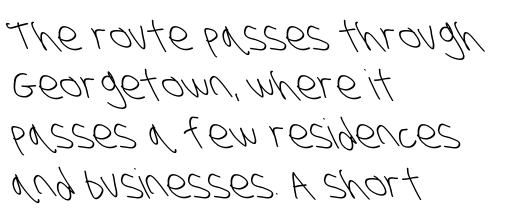
{"serif": "no", "bold": "no", "weight": "light", "width": "condensed", "stroke_contrast": "low", "x_height": "large", "monospaced": "no", "underline": "no", "align": "left", "line_spacing_ratio": 1.2, "letter_spacing": "normal", "letter_spacing_em": 0.0, "glyph_px": 41}
